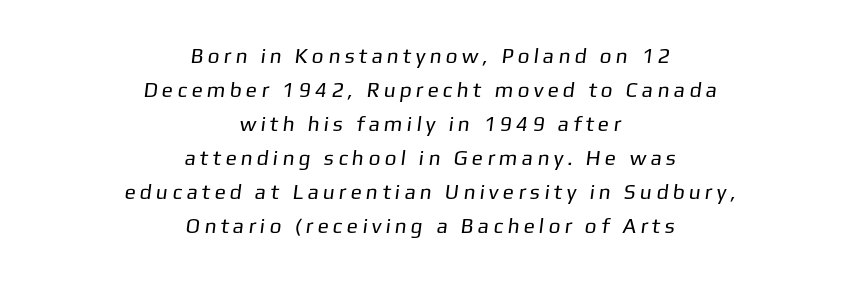
{"bold": "no", "underline": "no", "align": "center", "line_spacing": "normal", "line_spacing_ratio": 1.62, "letter_spacing": "wide", "letter_spacing_em": 0.2, "glyph_px": 21}
